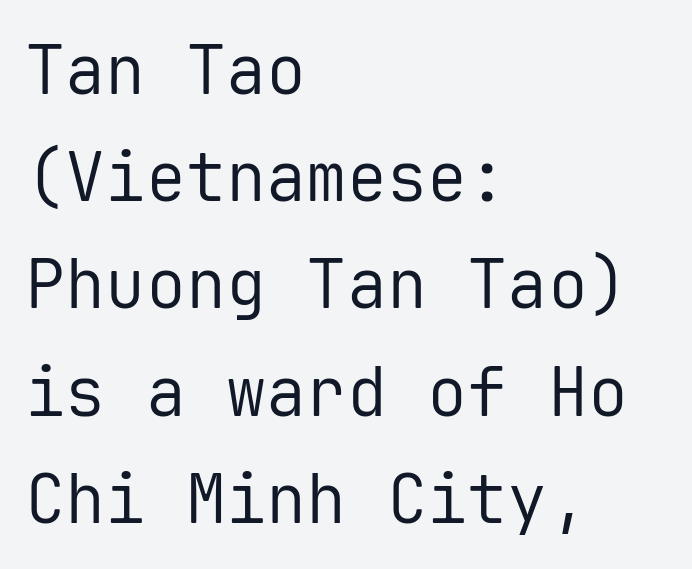
The line texture is even and compact thanks to regular tracking. A bare baseline throughout the passage. Stems here are at most as thick as an everyday book face. Do the letters lean? They stand straight. Reading down the column, the eye jumps a familiar distance to each next line. The characters display no serif detailing; their extremities are plain.
